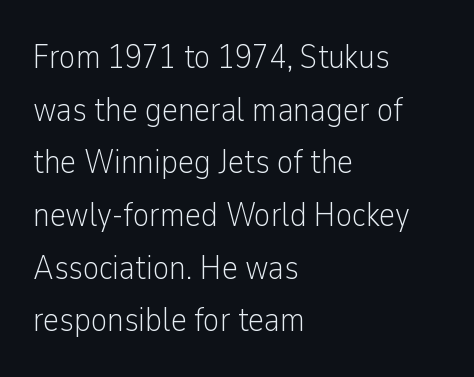
{"serif": "no", "italic": "no", "bold": "no", "weight": "light", "width": "condensed", "stroke_contrast": "low", "x_height": "medium", "monospaced": "no", "underline": "no", "align": "left", "line_spacing": "normal", "line_spacing_ratio": 1.55, "letter_spacing": "normal", "letter_spacing_em": 0.0, "glyph_px": 34}
